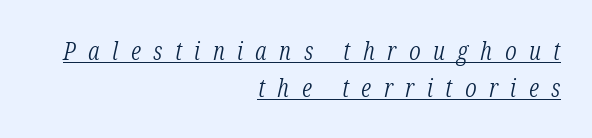
{"italic": "yes", "lean": "right", "slant_degrees": 12, "bold": "no", "underline": "yes", "align": "right", "line_spacing": "normal", "line_spacing_ratio": 1.44, "letter_spacing": "wide", "letter_spacing_em": 0.48, "glyph_px": 26}
